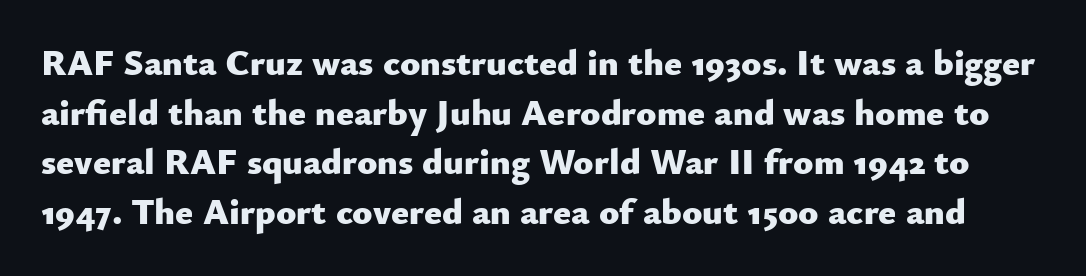
What kind of face is this? One without serifs — a sans. The rendering uses natural spacing where letterforms have individual widths. Typesetter's note: full bold, strokes at maximum text heaviness. A roman cut, with each character standing at attention. The space directly below the letters is spotless.
